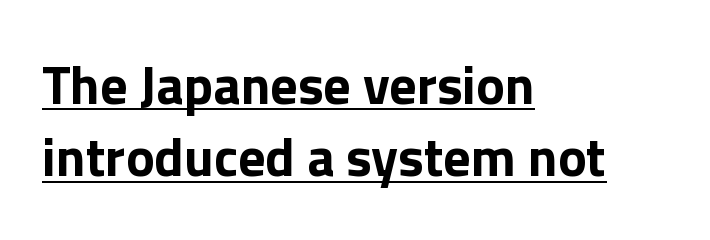
Q: Is the text bold? A: Yes.
Q: Is the text italic (slanted)? A: No, it is upright.
Q: Is the typeface a serif or a sans-serif typeface? A: Sans-serif.
Q: Is the text underlined? A: Yes.
Q: How is the paragraph aligned? A: Left-aligned.
Q: Is the spacing between letters normal or unusually wide? A: Normal.
Q: Is the spacing between lines tight, normal or loose? A: Normal.
Q: Width (condensed, normal, or wide)? A: Normal.
Q: Stroke contrast? A: Low.
Q: x-height? A: Medium.
Q: Monospaced? A: No.
